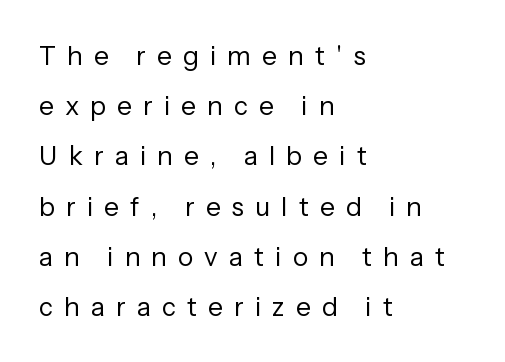
The characters are drawn with everyday or finer stroke widths. Beneath every word, the page is bare. Designer's note — italics off, roman on. A typesetter would call this heavily tracked-out type.
